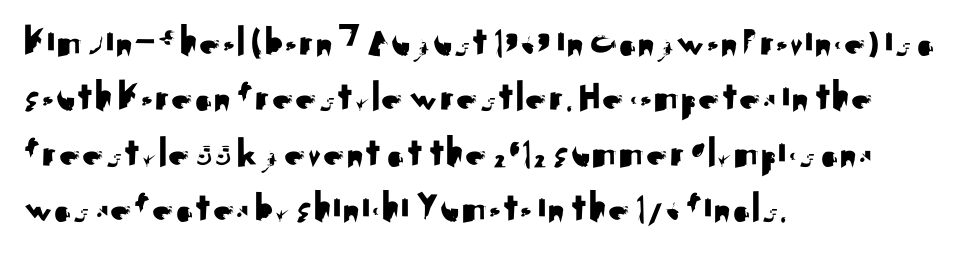
{"serif": "no", "italic": "no", "width": "normal", "stroke_contrast": "medium", "x_height": "small", "monospaced": "no", "underline": "no", "align": "left", "line_spacing": "normal", "line_spacing_ratio": 1.29, "letter_spacing": "normal", "letter_spacing_em": 0.0, "glyph_px": 43}
